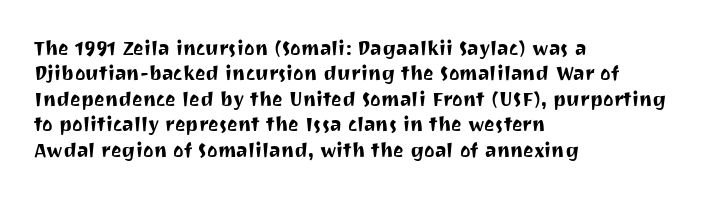
The image shows 20 px text type, upright; set left-aligned, normal line spacing (1.27x), normal letter spacing, not underlined.
